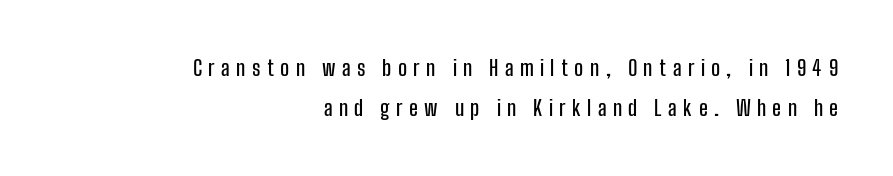
Widely set lines give the paragraph a tall, airy silhouette. The letterforms stand isolated, each surrounded by extra space. Nobody drew a line under any word here. Notice how the passage keeps a crisp vertical edge on the right only. Tall strokes in this sample are plumb rather than angled.
